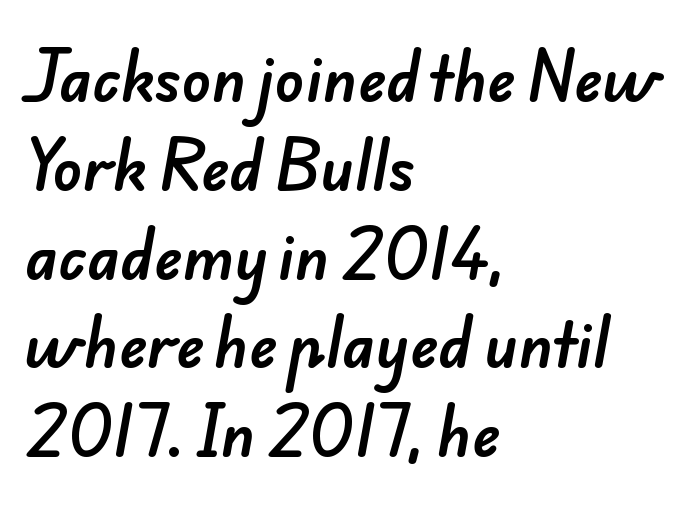
Line beginnings align vertically; line endings do not. Is this a fixed-width face? No — the glyphs have proportional, varying widths. Any mark beneath the type? The region is blank. Whoever set this chose a conventional vertical rhythm. This rendering employs a face without finishing strokes, i.e., a sans-serif.
